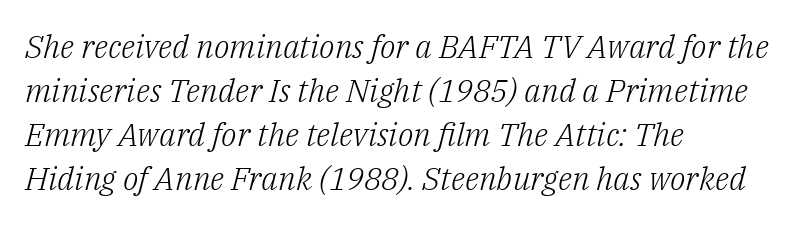
Successive baselines arrive at the customary interval. Serif or sans? Serif — the stroke terminals have little feet. If you drew a line through each stem, it would be angled. Bare-footed words on every line. Think of a printed novel: that variable character pitch is what you see here.
